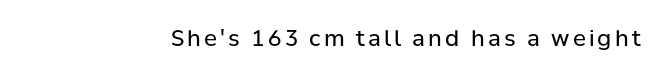
The image shows 22 px text type, upright; set not underlined.
